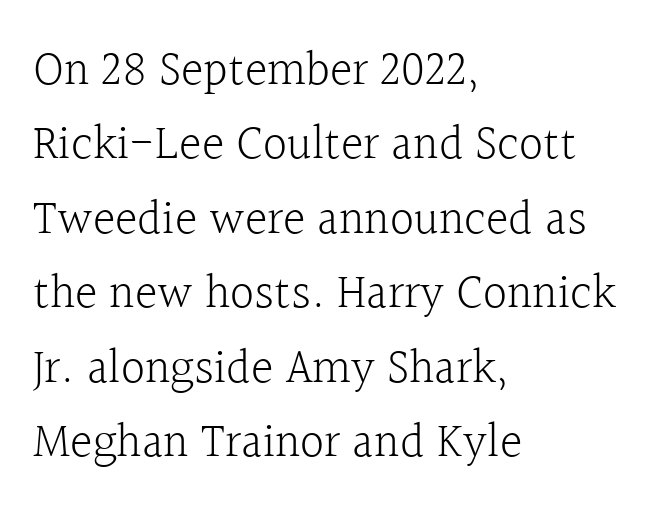
Q: Is the text bold? A: No.
Q: Is the text italic (slanted)? A: No, it is upright.
Q: Is the typeface a serif or a sans-serif typeface? A: Serif.
Q: Is the text underlined? A: No.
Q: How is the paragraph aligned? A: Left-aligned.
Q: Is the spacing between letters normal or unusually wide? A: Normal.
Q: Is the spacing between lines tight, normal or loose? A: Normal.
Q: Width (condensed, normal, or wide)? A: Normal.
Q: x-height? A: Medium.
Q: Monospaced? A: No.
